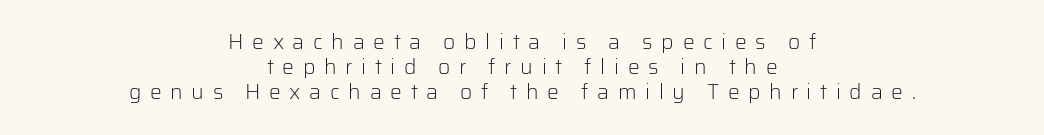
The font sits on the lighter half of the weight spectrum, regular included. Every row of glyphs is offset so its center matches the block's center. Rule under the text: the space is simply empty. The gaps between neighbouring characters are conspicuously large.
